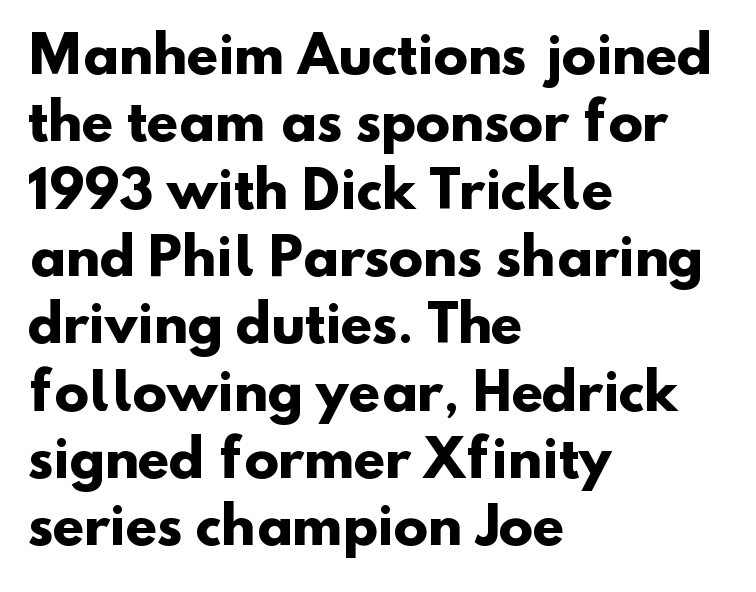
Q: Is the text bold? A: Yes.
Q: Is the typeface a serif or a sans-serif typeface? A: Sans-serif.
Q: Is the text underlined? A: No.
Q: How is the paragraph aligned? A: Left-aligned.
Q: Is the spacing between letters normal or unusually wide? A: Normal.
Q: Is the spacing between lines tight, normal or loose? A: Normal.
Q: Width (condensed, normal, or wide)? A: Normal.
Q: Stroke contrast? A: Low.
Q: x-height? A: Small.
Q: Monospaced? A: No.
